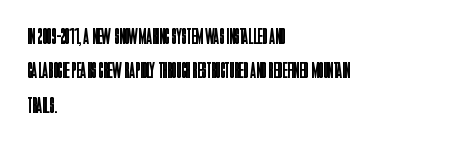
The image shows 22 px text type, upright; set left-aligned, normal line spacing (1.56x), normal letter spacing, not underlined.
